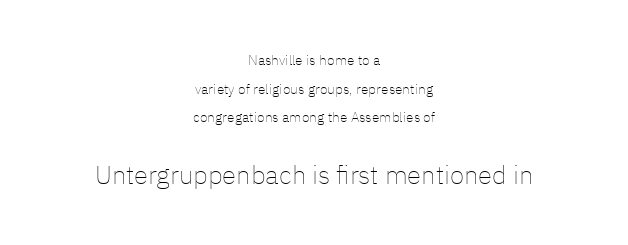
Q: Is the text bold? A: No.
Q: Is the text italic (slanted)? A: No, it is upright.
Q: Is the text underlined? A: No.
Q: How is the paragraph aligned? A: Centered.
Q: Is the spacing between letters normal or unusually wide? A: Normal.
Q: Is the spacing between lines tight, normal or loose? A: Loose.
Q: Which block of text is set in a larger size, the first (top) or the second (bottom)? A: The second (bottom) one.
